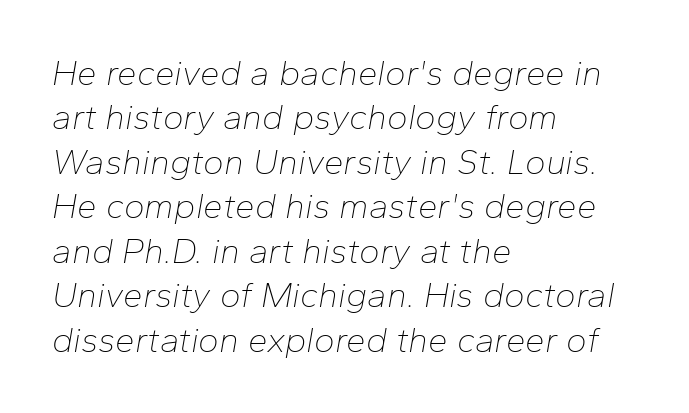
{"italic": "yes", "lean": "right", "slant_degrees": 10, "bold": "no", "weight": "thin", "width": "normal", "stroke_contrast": "low", "x_height": "medium", "monospaced": "no", "underline": "no", "align": "left", "line_spacing": "normal", "line_spacing_ratio": 1.27, "letter_spacing": "normal", "letter_spacing_em": 0.0, "glyph_px": 35}
